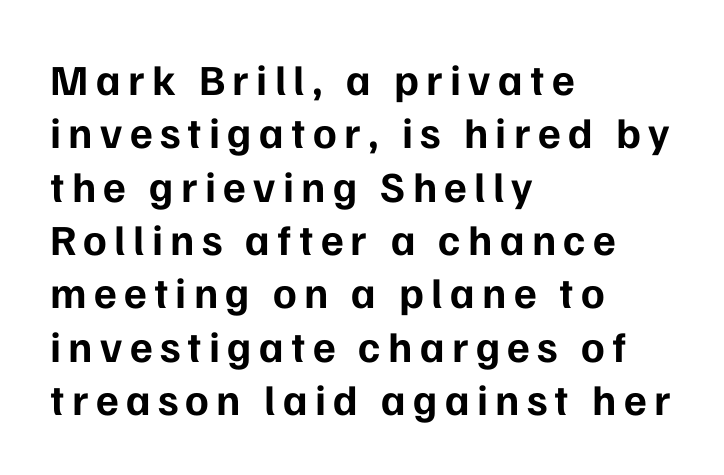
The image shows 43 px bold sans-serif type, upright; set left-aligned, line spacing 1.24x, not underlined; low stroke contrast and a medium x-height.
